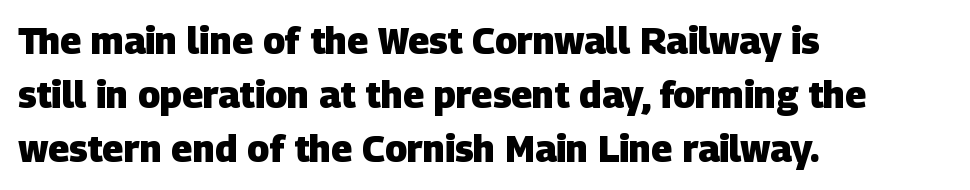
Q: Is the text bold? A: Yes.
Q: Is the typeface a serif or a sans-serif typeface? A: Sans-serif.
Q: Is the text underlined? A: No.
Q: How is the paragraph aligned? A: Left-aligned.
Q: Is the spacing between letters normal or unusually wide? A: Normal.
Q: Is the spacing between lines tight, normal or loose? A: Normal.
Q: Width (condensed, normal, or wide)? A: Normal.
Q: Stroke contrast? A: Low.
Q: x-height? A: Large.
Q: Monospaced? A: No.
